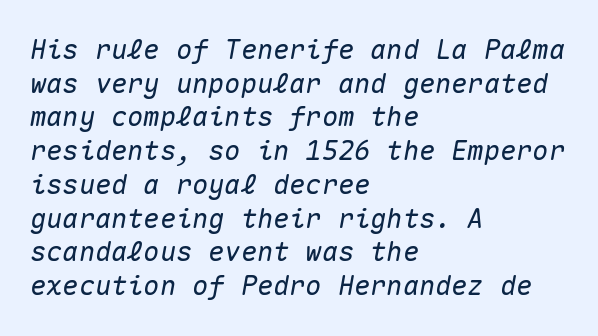
Q: Is the text italic (slanted)? A: Yes, it leans right by about 10 degrees.
Q: Is the text underlined? A: No.
Q: How is the paragraph aligned? A: Left-aligned.
Q: Is the spacing between letters normal or unusually wide? A: Normal.
Q: Is the spacing between lines tight, normal or loose? A: Normal.
